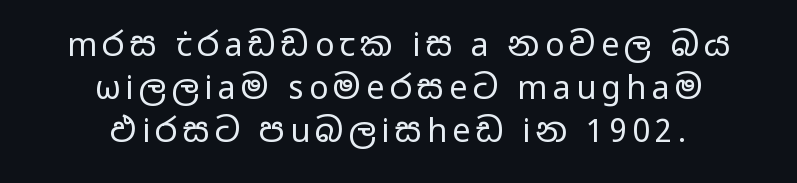
The image shows 32 px regular-weight, wide sans-serif type, upright; set centered, normal line spacing (1.35x), not underlined; low stroke contrast and a medium x-height.
